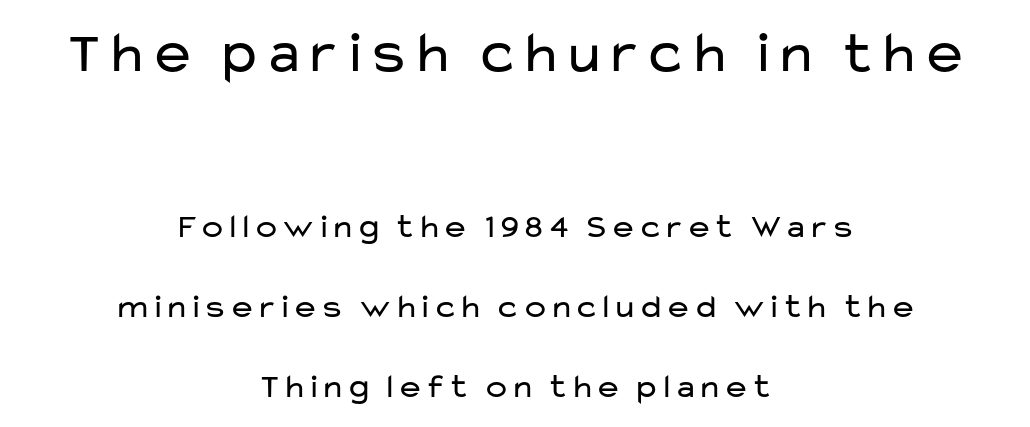
Q: Is the text bold? A: No.
Q: Is the text italic (slanted)? A: No, it is upright.
Q: Is the typeface a serif or a sans-serif typeface? A: Sans-serif.
Q: Is the text underlined? A: No.
Q: How is the paragraph aligned? A: Centered.
Q: Is the spacing between letters normal or unusually wide? A: Normal.
Q: Is the spacing between lines tight, normal or loose? A: Loose.
Q: Which block of text is set in a larger size, the first (top) or the second (bottom)? A: The first (top) one.
Q: Width (condensed, normal, or wide)? A: Wide.
Q: Stroke contrast? A: Low.
Q: x-height? A: Medium.
Q: Monospaced? A: No.
